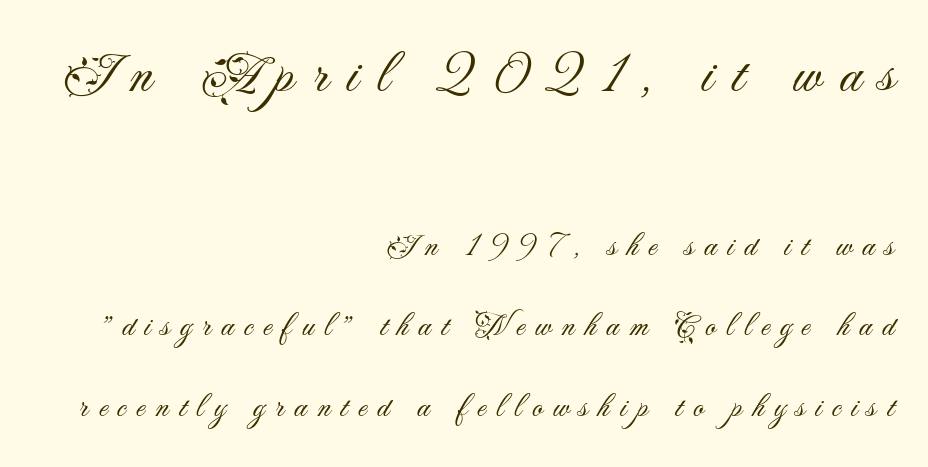
Clear beneath every line of the passage. Notice how the passage keeps a crisp vertical edge on the right only. A typesetter would call this proportional, since set widths differ per character. The strokes are not fattened; the text isn't bold. Unlike a traditional serif, this face leaves its strokes unadorned.
